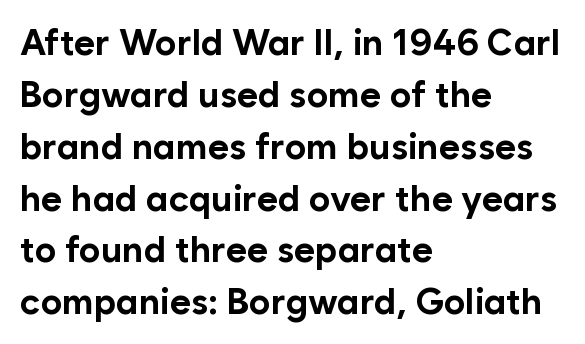
{"serif": "no", "italic": "no", "bold": "yes", "weight": "bold", "width": "normal", "stroke_contrast": "low", "x_height": "medium", "monospaced": "no", "underline": "no", "align": "left", "line_spacing": "normal", "line_spacing_ratio": 1.44, "letter_spacing": "normal", "letter_spacing_em": 0.0, "glyph_px": 36}
